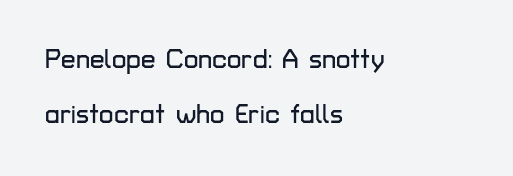
These lines stand farther apart than default settings would place them. Observe the ordinary spacing: letters are neighbours, not strangers. The lines are quadded left. Each row of text sits above clean, open space.
